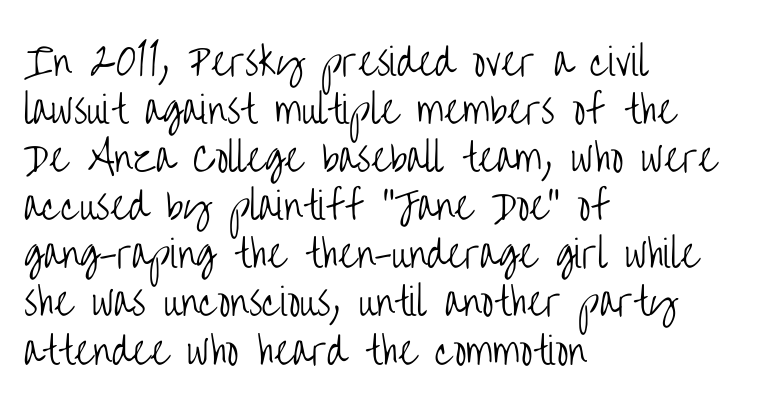
Q: Is the text bold? A: No.
Q: Is the text italic (slanted)? A: No, it is upright.
Q: Is the typeface a serif or a sans-serif typeface? A: Sans-serif.
Q: Is the text underlined? A: No.
Q: How is the paragraph aligned? A: Left-aligned.
Q: Is the spacing between letters normal or unusually wide? A: Normal.
Q: Is the spacing between lines tight, normal or loose? A: Normal.
Q: Width (condensed, normal, or wide)? A: Condensed.
Q: Stroke contrast? A: Low.
Q: x-height? A: Large.
Q: Monospaced? A: No.
